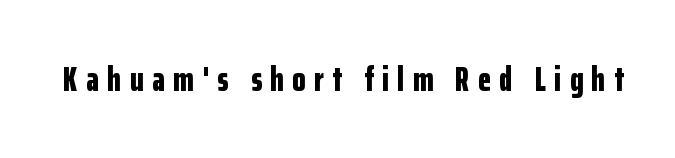
Q: Is the text bold? A: Yes.
Q: Is the text italic (slanted)? A: No, it is upright.
Q: Is the typeface a serif or a sans-serif typeface? A: Sans-serif.
Q: Is the text underlined? A: No.
Q: Is the spacing between letters normal or unusually wide? A: Unusually wide.
Q: Width (condensed, normal, or wide)? A: Condensed.
Q: Stroke contrast? A: Low.
Q: x-height? A: Medium.
Q: Monospaced? A: No.
